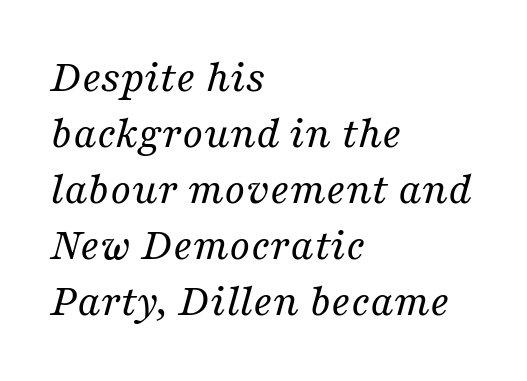
Q: Is the text bold? A: No.
Q: Is the text italic (slanted)? A: Yes, it leans right by about 16 degrees.
Q: Is the typeface a serif or a sans-serif typeface? A: Serif.
Q: Is the text underlined? A: No.
Q: How is the paragraph aligned? A: Left-aligned.
Q: Is the spacing between letters normal or unusually wide? A: Normal.
Q: Width (condensed, normal, or wide)? A: Normal.
Q: Stroke contrast? A: Medium.
Q: x-height? A: Medium.
Q: Monospaced? A: No.
